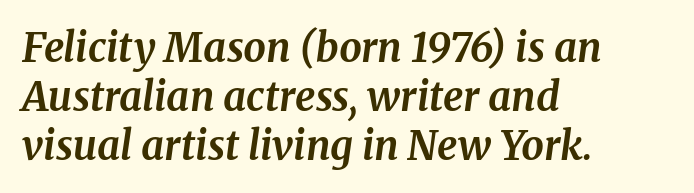
Q: Is the text bold? A: Yes.
Q: Is the text italic (slanted)? A: Yes, it leans right by about 8 degrees.
Q: Is the typeface a serif or a sans-serif typeface? A: Serif.
Q: Is the text underlined? A: No.
Q: How is the paragraph aligned? A: Left-aligned.
Q: Is the spacing between letters normal or unusually wide? A: Normal.
Q: Width (condensed, normal, or wide)? A: Normal.
Q: Stroke contrast? A: Medium.
Q: x-height? A: Medium.
Q: Monospaced? A: No.
